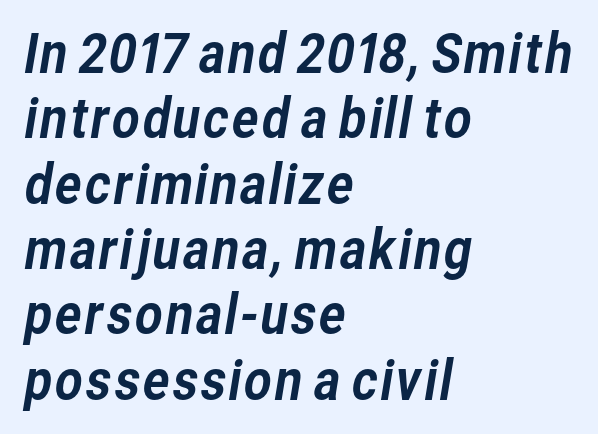
The image shows 54 px sans-serif type; set left-aligned, line spacing 1.21x, normal letter spacing, not underlined; low stroke contrast and a medium x-height.
